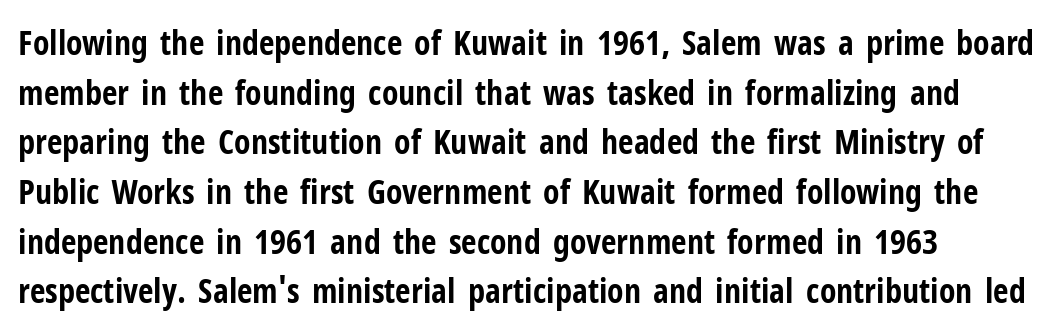
{"serif": "no", "italic": "no", "bold": "yes", "weight": "bold", "width": "condensed", "stroke_contrast": "low", "x_height": "medium", "monospaced": "no", "underline": "no", "align": "left", "line_spacing": "normal", "line_spacing_ratio": 1.46, "letter_spacing": "normal", "letter_spacing_em": 0.0, "glyph_px": 34}
